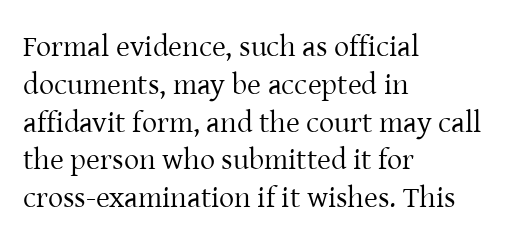
{"serif": "yes", "italic": "no", "bold": "no", "weight": "regular", "width": "normal", "stroke_contrast": "low", "x_height": "medium", "monospaced": "no", "underline": "no", "align": "left", "line_spacing": "normal", "line_spacing_ratio": 1.26, "letter_spacing": "normal", "letter_spacing_em": 0.0, "glyph_px": 30}
